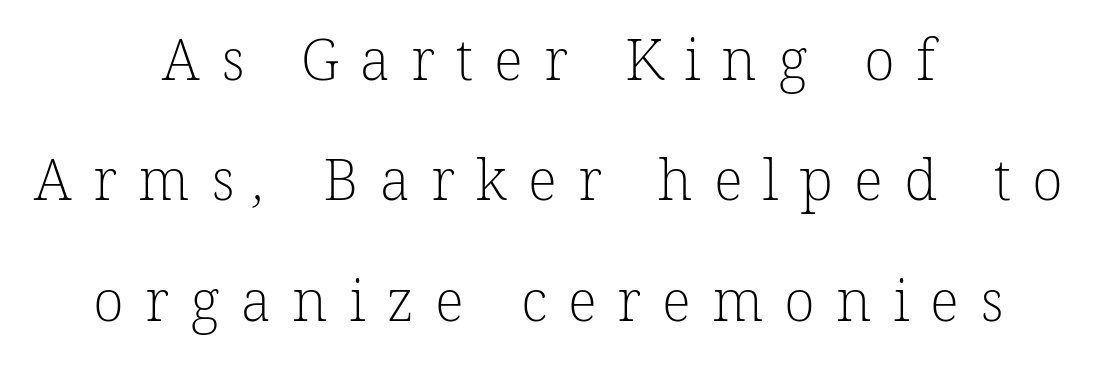
Q: Is the text bold? A: No.
Q: Is the typeface a serif or a sans-serif typeface? A: Serif.
Q: Is the text underlined? A: No.
Q: How is the paragraph aligned? A: Centered.
Q: Is the spacing between letters normal or unusually wide? A: Unusually wide.
Q: Is the spacing between lines tight, normal or loose? A: Loose.
Q: Width (condensed, normal, or wide)? A: Normal.
Q: Stroke contrast? A: Low.
Q: x-height? A: Medium.
Q: Monospaced? A: No.
